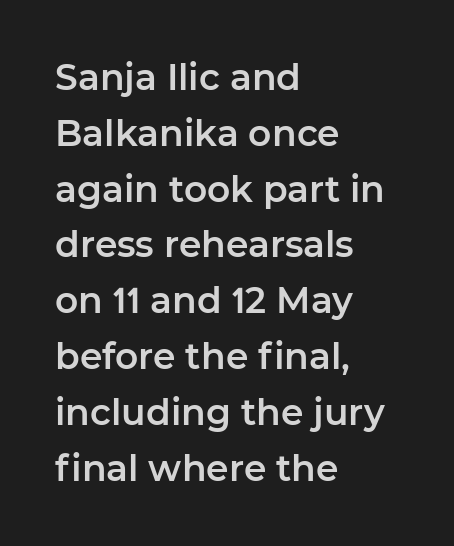
{"serif": "no", "italic": "no", "width": "normal", "stroke_contrast": "low", "x_height": "medium", "monospaced": "no", "underline": "no", "align": "left", "line_spacing": "normal", "line_spacing_ratio": 1.55, "letter_spacing": "normal", "letter_spacing_em": 0.0, "glyph_px": 36}
